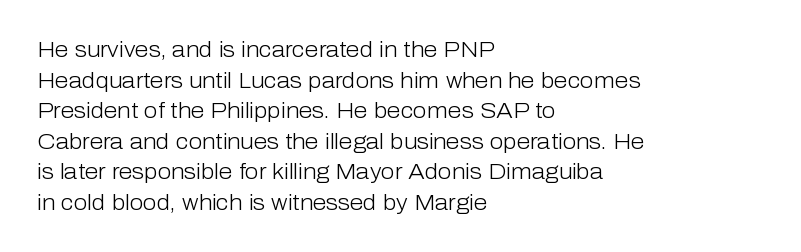
The image shows 22 px text type, upright; set left-aligned, normal line spacing (1.39x), normal letter spacing, not underlined.
